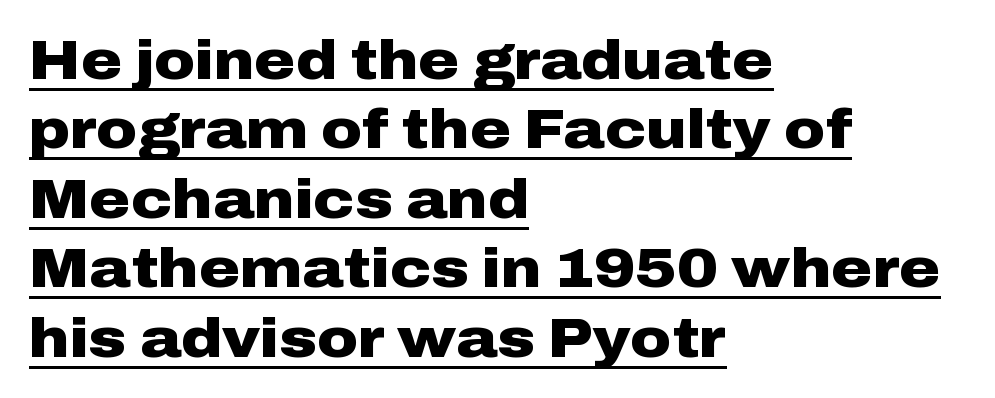
{"serif": "no", "italic": "no", "bold": "yes", "weight": "heavy", "width": "wide", "stroke_contrast": "low", "x_height": "medium", "monospaced": "no", "underline": "yes", "align": "left", "line_spacing_ratio": 1.24, "letter_spacing": "normal", "letter_spacing_em": 0.0, "glyph_px": 56}
